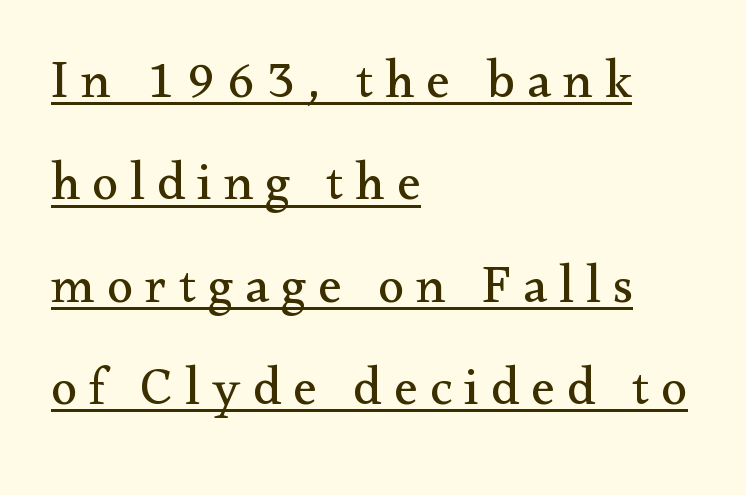
Q: Is the text bold? A: No.
Q: Is the text italic (slanted)? A: No, it is upright.
Q: Is the typeface a serif or a sans-serif typeface? A: Serif.
Q: Is the text underlined? A: Yes.
Q: How is the paragraph aligned? A: Left-aligned.
Q: Is the spacing between letters normal or unusually wide? A: Unusually wide.
Q: Is the spacing between lines tight, normal or loose? A: Loose.
Q: Width (condensed, normal, or wide)? A: Normal.
Q: Stroke contrast? A: Medium.
Q: x-height? A: Small.
Q: Monospaced? A: No.
